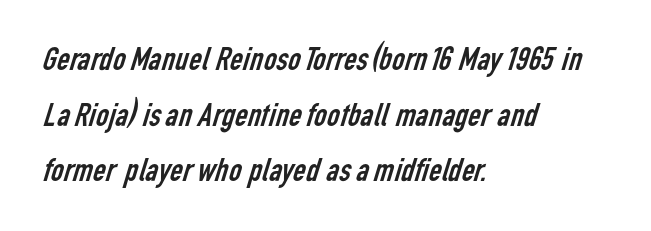
Is this a sans? Yes — the strokes have no serifs. Notice how descenders clear the ascenders below comfortably — that's standard leading. Characters follow at the spacing the type designer built in. Is the stroke heavy? The answer is a plain regular-or-lighter.
